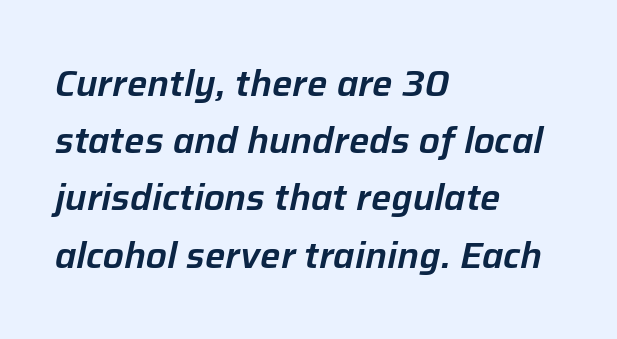
Q: Is the text italic (slanted)? A: Yes, it leans right by about 12 degrees.
Q: Is the text underlined? A: No.
Q: How is the paragraph aligned? A: Left-aligned.
Q: Is the spacing between letters normal or unusually wide? A: Normal.
Q: Is the spacing between lines tight, normal or loose? A: Normal.
Q: Width (condensed, normal, or wide)? A: Normal.
Q: Stroke contrast? A: Low.
Q: x-height? A: Medium.
Q: Monospaced? A: No.
